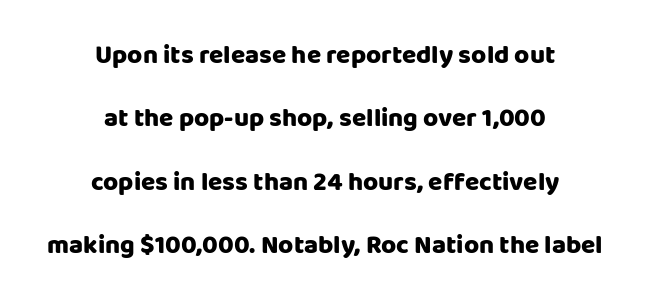
Q: Is the text bold? A: Yes.
Q: Is the text italic (slanted)? A: No, it is upright.
Q: Is the text underlined? A: No.
Q: How is the paragraph aligned? A: Centered.
Q: Is the spacing between letters normal or unusually wide? A: Normal.
Q: Is the spacing between lines tight, normal or loose? A: Loose.
